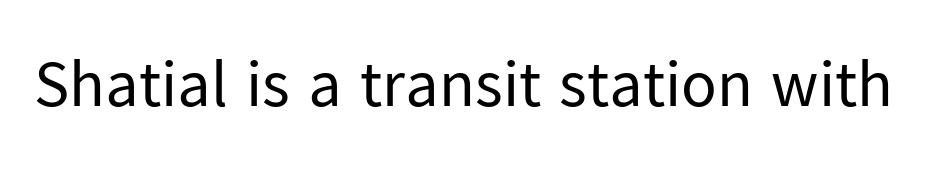
{"serif": "no", "italic": "no", "bold": "no", "weight": "regular", "width": "normal", "stroke_contrast": "low", "x_height": "medium", "monospaced": "no", "underline": "no", "letter_spacing": "normal", "letter_spacing_em": 0.0, "glyph_px": 66}
